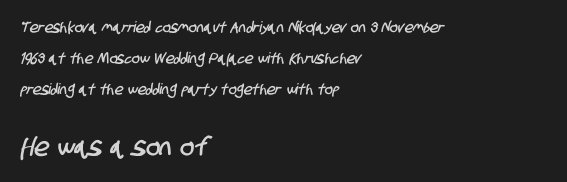
Q: Is the text underlined? A: No.
Q: How is the paragraph aligned? A: Left-aligned.
Q: Is the spacing between letters normal or unusually wide? A: Normal.
Q: Is the spacing between lines tight, normal or loose? A: Loose.
Q: Which block of text is set in a larger size, the first (top) or the second (bottom)? A: The second (bottom) one.
